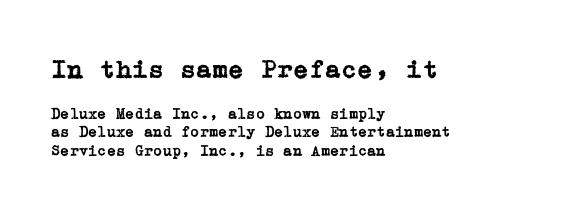
The initial chunk of copy outweighs the following chunk in type size. What stands out about the letter spacing? Nothing — it is the standard amount. This rendering features lettering with no underline. Does the copy run flush right? No — it runs flush left.
